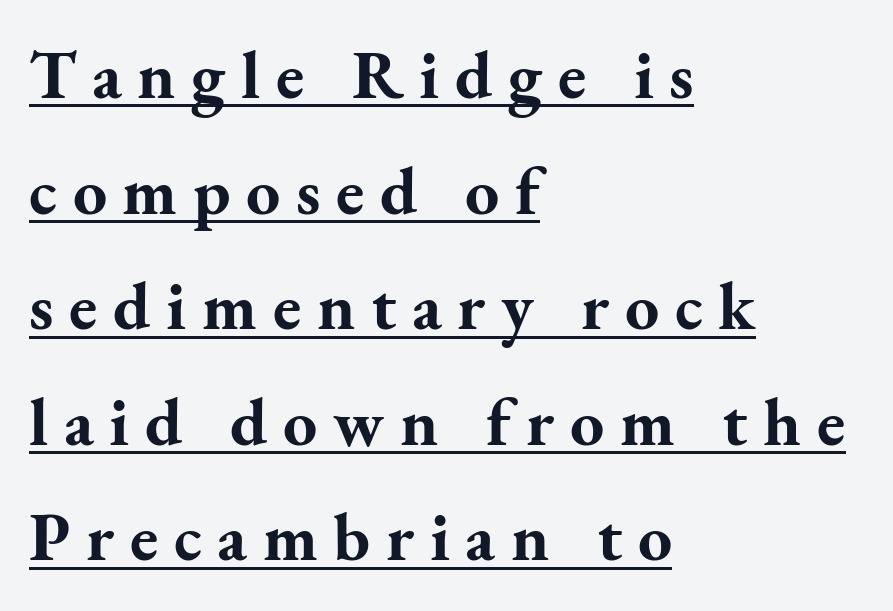
The image shows 68 px bold serif type, upright; set left-aligned, normal line spacing (1.7x), unusually wide letter spacing (+0.23 em), underlined; medium stroke contrast and a small x-height.
